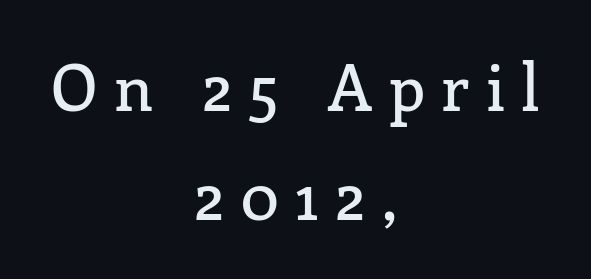
{"serif": "yes", "italic": "no", "width": "normal", "stroke_contrast": "low", "x_height": "medium", "monospaced": "no", "underline": "no", "align": "center", "line_spacing": "normal", "line_spacing_ratio": 1.7, "letter_spacing": "wide", "letter_spacing_em": 0.26, "glyph_px": 64}
